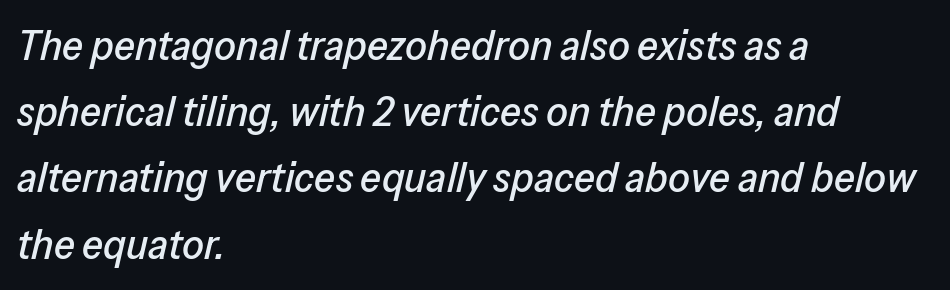
In terms of posture, this sample is oblique. Honestly, the letter spacing is just normal — you wouldn't notice it. The rendering uses natural spacing where letterforms have individual widths. Vertically, the passage feels balanced, rows spaced as you'd expect. The glyphs are unaccompanied by any horizontal stroke below them.
